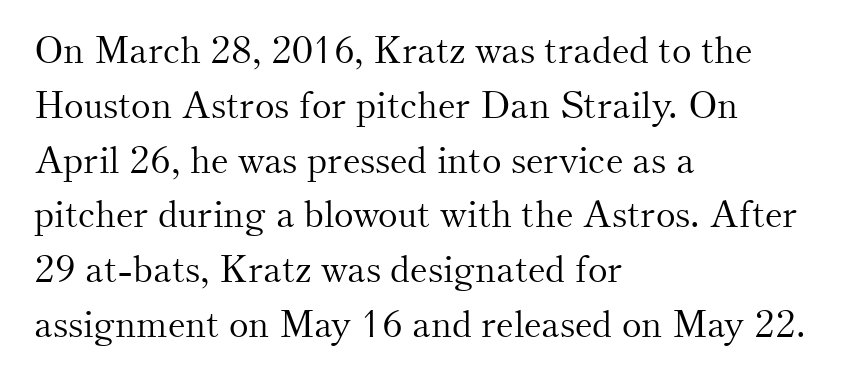
Q: Is the text bold? A: No.
Q: Is the text italic (slanted)? A: No, it is upright.
Q: Is the typeface a serif or a sans-serif typeface? A: Serif.
Q: Is the text underlined? A: No.
Q: How is the paragraph aligned? A: Left-aligned.
Q: Is the spacing between letters normal or unusually wide? A: Normal.
Q: Is the spacing between lines tight, normal or loose? A: Normal.
Q: Width (condensed, normal, or wide)? A: Normal.
Q: Stroke contrast? A: Medium.
Q: x-height? A: Small.
Q: Monospaced? A: No.
